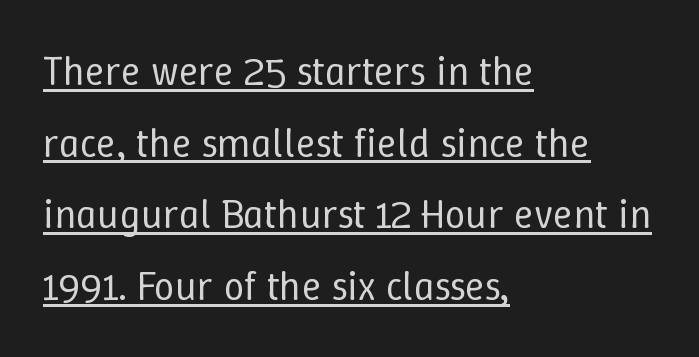
Q: Is the text bold? A: No.
Q: Is the text italic (slanted)? A: No, it is upright.
Q: Is the text underlined? A: Yes.
Q: How is the paragraph aligned? A: Left-aligned.
Q: Is the spacing between letters normal or unusually wide? A: Normal.
Q: Width (condensed, normal, or wide)? A: Normal.
Q: Stroke contrast? A: Low.
Q: x-height? A: Medium.
Q: Monospaced? A: No.
